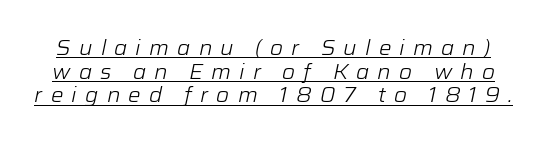
The image shows 21 px text type, italic (leaning right); set tight line spacing (1.13x), unusually wide letter spacing (+0.39 em), underlined.
